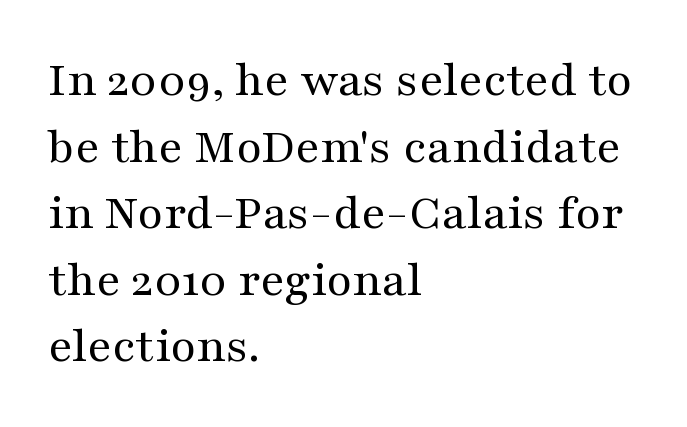
Q: Is the text bold? A: No.
Q: Is the text italic (slanted)? A: No, it is upright.
Q: Is the typeface a serif or a sans-serif typeface? A: Serif.
Q: Is the text underlined? A: No.
Q: How is the paragraph aligned? A: Left-aligned.
Q: Is the spacing between letters normal or unusually wide? A: Normal.
Q: Is the spacing between lines tight, normal or loose? A: Normal.
Q: Width (condensed, normal, or wide)? A: Wide.
Q: Stroke contrast? A: Medium.
Q: x-height? A: Medium.
Q: Monospaced? A: No.
